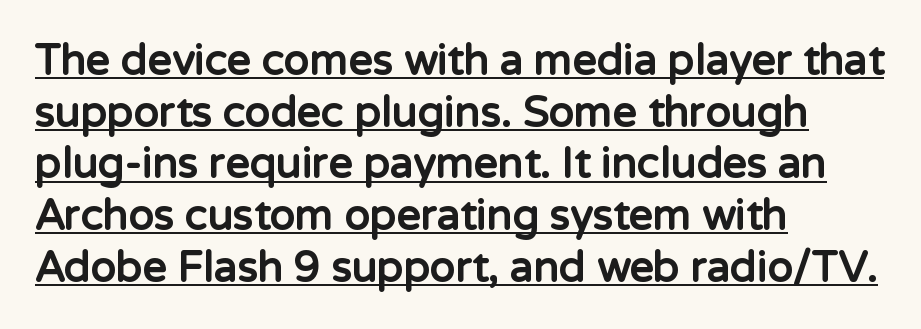
Q: Is the text bold? A: Yes.
Q: Is the text italic (slanted)? A: No, it is upright.
Q: Is the typeface a serif or a sans-serif typeface? A: Sans-serif.
Q: Is the text underlined? A: Yes.
Q: How is the paragraph aligned? A: Left-aligned.
Q: Is the spacing between letters normal or unusually wide? A: Normal.
Q: Width (condensed, normal, or wide)? A: Normal.
Q: Stroke contrast? A: Low.
Q: x-height? A: Medium.
Q: Monospaced? A: No.
